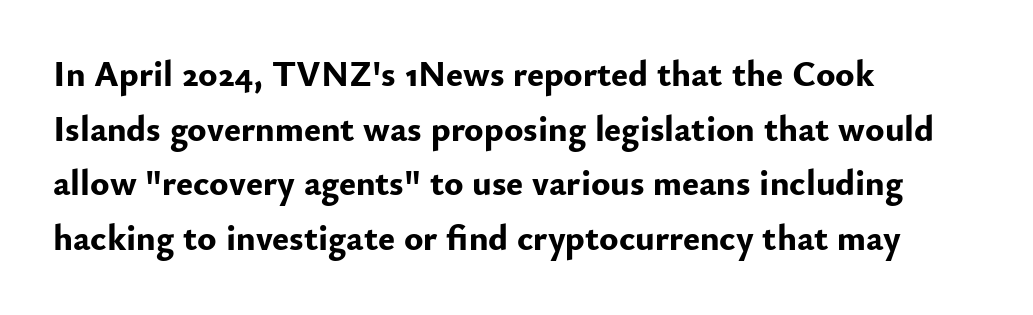
Note the varied advance widths — an 'i' is clearly narrower than an 'm'. Casual observation: everything's shoved over to the left. Regarding leading, the lines here are spaced in the standard way. No italicization has been applied; the sample stays upright.
